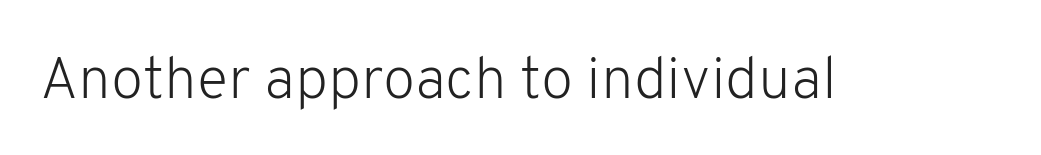
Q: Is the text bold? A: No.
Q: Is the text italic (slanted)? A: No, it is upright.
Q: Is the typeface a serif or a sans-serif typeface? A: Sans-serif.
Q: Is the text underlined? A: No.
Q: Is the spacing between letters normal or unusually wide? A: Normal.
Q: Width (condensed, normal, or wide)? A: Normal.
Q: Stroke contrast? A: Low.
Q: x-height? A: Medium.
Q: Monospaced? A: No.
